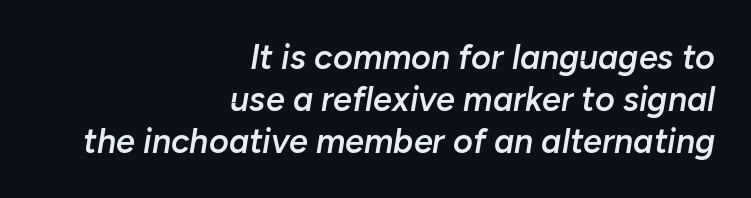
Q: Is the text bold? A: Semi-bold.
Q: Is the text italic (slanted)? A: Yes, it leans right by about 10 degrees.
Q: Is the text underlined? A: No.
Q: How is the paragraph aligned? A: Right-aligned.
Q: Is the spacing between letters normal or unusually wide? A: Normal.
Q: Width (condensed, normal, or wide)? A: Normal.
Q: Stroke contrast? A: Low.
Q: x-height? A: Medium.
Q: Monospaced? A: No.
